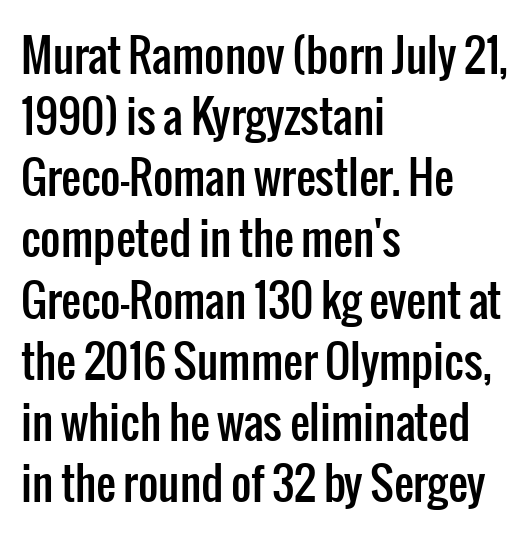
Font category for this specimen: sans-serif. This rendering features lettering with no underline. Designer's note — italics off, roman on. A typesetter would call this proportional, since set widths differ per character. Horizontal bands of white between lines are of average thickness.
